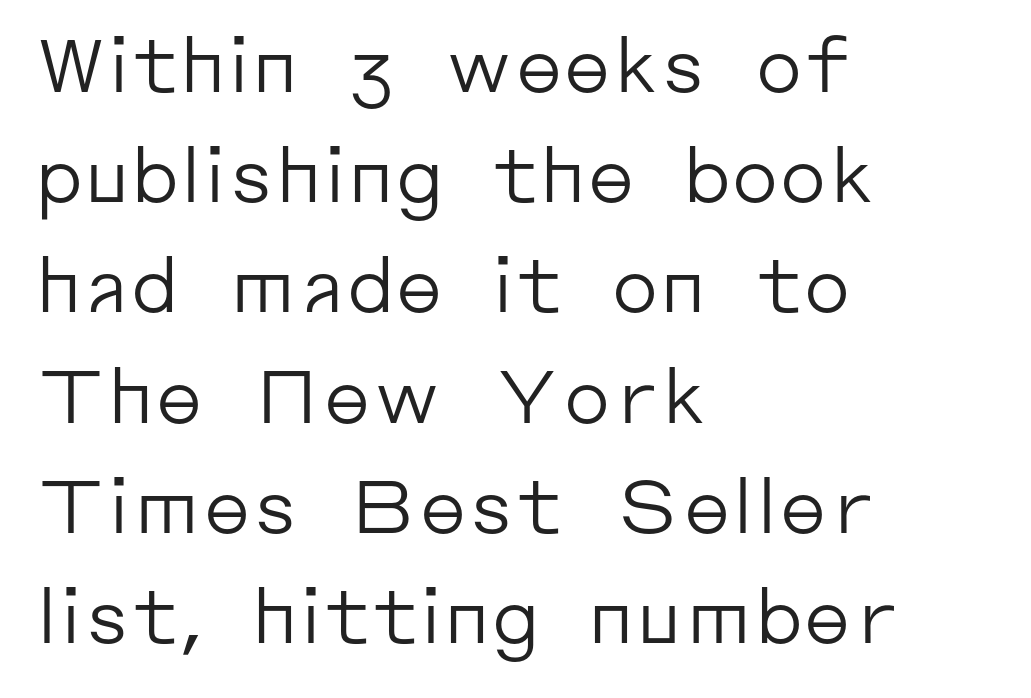
Q: Is the text bold? A: No.
Q: Is the text italic (slanted)? A: No, it is upright.
Q: Is the typeface a serif or a sans-serif typeface? A: Sans-serif.
Q: Is the text underlined? A: No.
Q: How is the paragraph aligned? A: Left-aligned.
Q: Is the spacing between letters normal or unusually wide? A: Normal.
Q: Is the spacing between lines tight, normal or loose? A: Normal.
Q: Width (condensed, normal, or wide)? A: Normal.
Q: Stroke contrast? A: Low.
Q: x-height? A: Medium.
Q: Monospaced? A: No.
